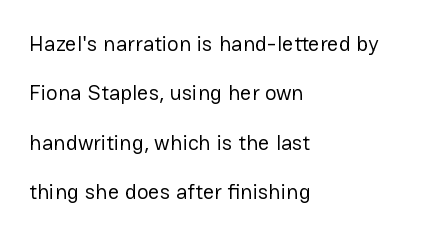
{"italic": "no", "bold": "no", "underline": "no", "align": "left", "line_spacing": "loose", "line_spacing_ratio": 2.24, "letter_spacing": "normal", "letter_spacing_em": 0.0, "glyph_px": 22}
